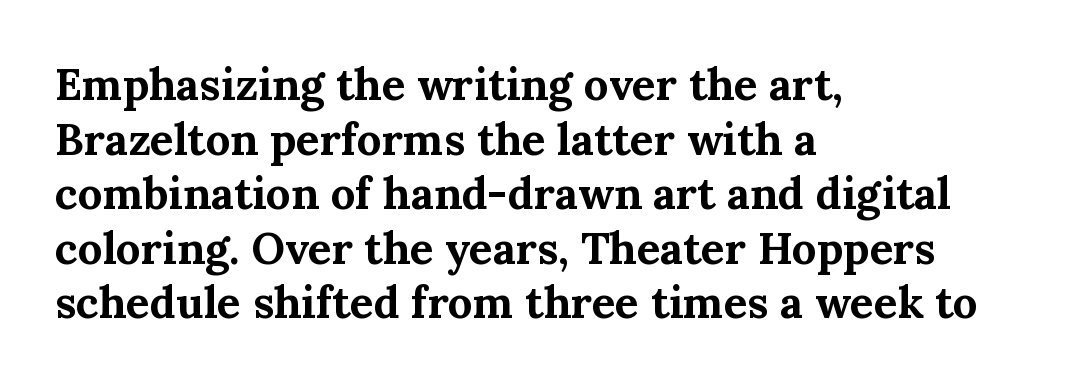
The image shows 44 px bold serif type, upright; set left-aligned, line spacing 1.24x, normal letter spacing, not underlined; medium stroke contrast and a medium x-height.
